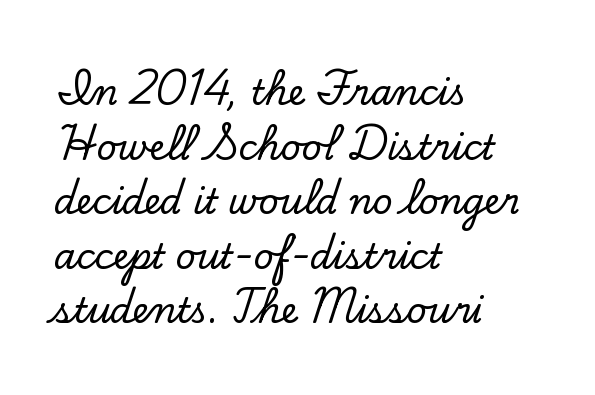
Q: Is the text italic (slanted)? A: Yes.
Q: Is the typeface a serif or a sans-serif typeface? A: Serif.
Q: Is the text underlined? A: No.
Q: How is the paragraph aligned? A: Left-aligned.
Q: Is the spacing between letters normal or unusually wide? A: Normal.
Q: Is the spacing between lines tight, normal or loose? A: Normal.
Q: Width (condensed, normal, or wide)? A: Normal.
Q: Stroke contrast? A: Low.
Q: x-height? A: Small.
Q: Monospaced? A: No.
